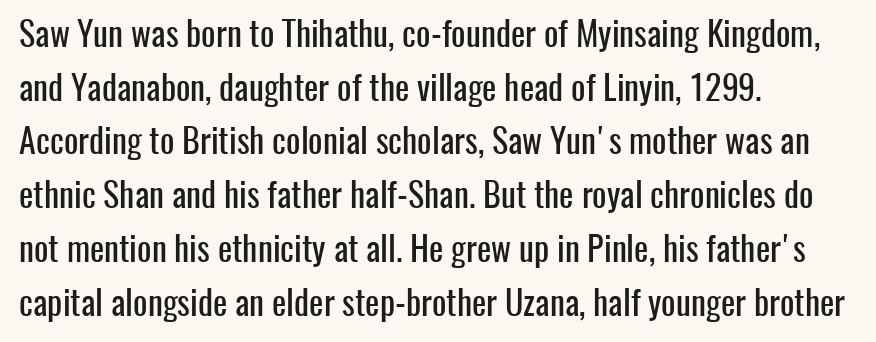
Italic: no, the glyphs are upright roman. Here the designer chose a conventional face with non-uniform glyph widths. Layout note: lines flush left. Decoration check: the copy has no underline. Inter-character spacing is left at the font's built-in metrics.
